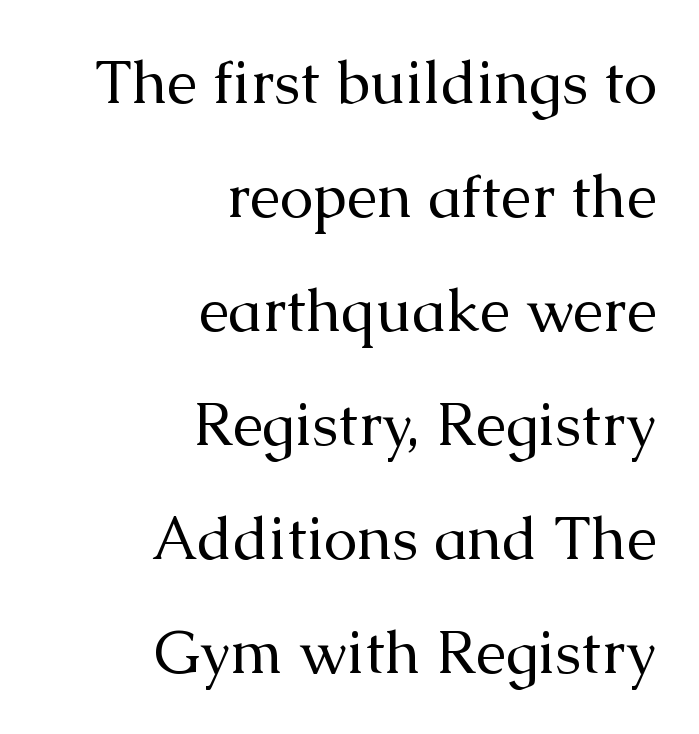
Q: Is the text bold? A: No.
Q: Is the text italic (slanted)? A: No, it is upright.
Q: Is the typeface a serif or a sans-serif typeface? A: Serif.
Q: Is the text underlined? A: No.
Q: How is the paragraph aligned? A: Right-aligned.
Q: Is the spacing between letters normal or unusually wide? A: Normal.
Q: Is the spacing between lines tight, normal or loose? A: Loose.
Q: Width (condensed, normal, or wide)? A: Normal.
Q: Stroke contrast? A: Medium.
Q: x-height? A: Medium.
Q: Monospaced? A: No.
